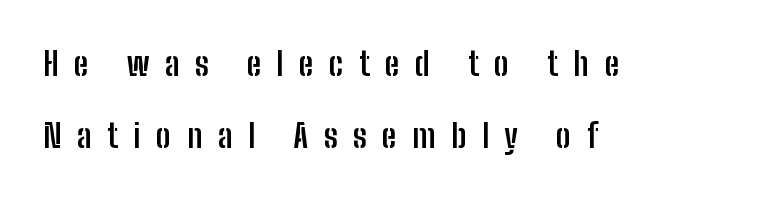
The image shows 33 px semibold, condensed sans-serif type, upright; set left-aligned, loose line spacing (2.17x), unusually wide letter spacing (+0.47 em), not underlined; low stroke contrast and a medium x-height.
